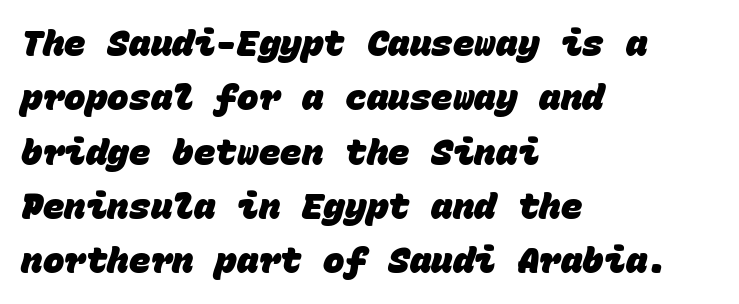
Q: Is the text bold? A: Yes.
Q: Is the typeface a serif or a sans-serif typeface? A: Sans-serif.
Q: Is the text underlined? A: No.
Q: How is the paragraph aligned? A: Left-aligned.
Q: Is the spacing between letters normal or unusually wide? A: Normal.
Q: Is the spacing between lines tight, normal or loose? A: Normal.
Q: Width (condensed, normal, or wide)? A: Normal.
Q: Stroke contrast? A: Low.
Q: x-height? A: Large.
Q: Monospaced? A: Yes.
